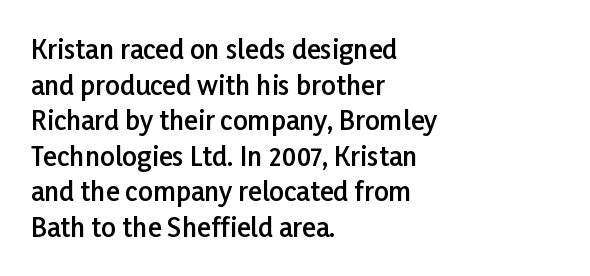
Q: Is the text bold? A: Semi-bold.
Q: Is the text italic (slanted)? A: No, it is upright.
Q: Is the text underlined? A: No.
Q: How is the paragraph aligned? A: Left-aligned.
Q: Is the spacing between letters normal or unusually wide? A: Normal.
Q: Is the spacing between lines tight, normal or loose? A: Normal.
